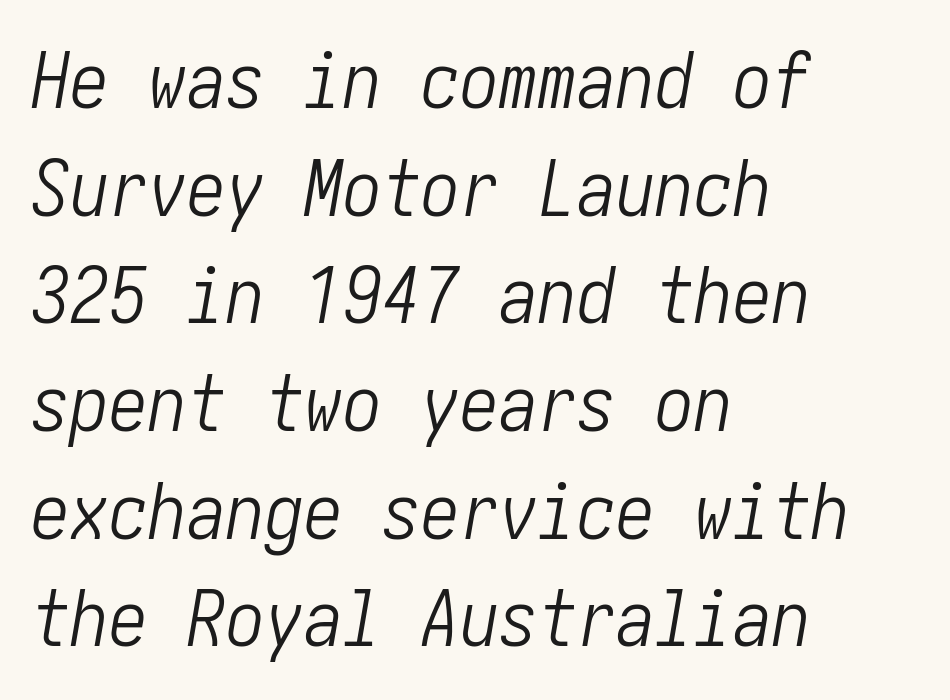
Q: Is the text bold? A: No.
Q: Is the text italic (slanted)? A: Yes, it leans right by about 10 degrees.
Q: Is the text underlined? A: No.
Q: How is the paragraph aligned? A: Left-aligned.
Q: Is the spacing between letters normal or unusually wide? A: Normal.
Q: Is the spacing between lines tight, normal or loose? A: Normal.
Q: Width (condensed, normal, or wide)? A: Condensed.
Q: Stroke contrast? A: Low.
Q: x-height? A: Medium.
